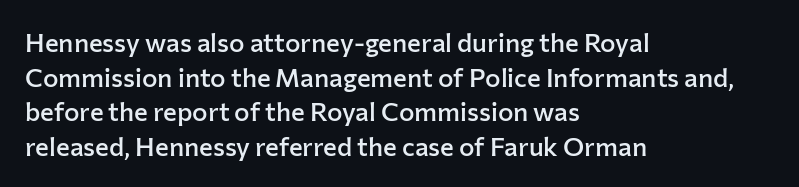
The image shows 26 px text type, upright; set left-aligned, normal line spacing (1.33x), normal letter spacing, not underlined.
